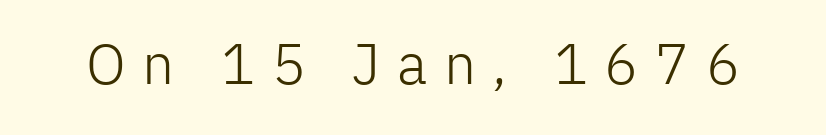
{"serif": "no", "italic": "no", "bold": "no", "weight": "light", "width": "normal", "stroke_contrast": "low", "x_height": "medium", "monospaced": "no", "underline": "no", "letter_spacing": "wide", "letter_spacing_em": 0.29, "glyph_px": 57}
